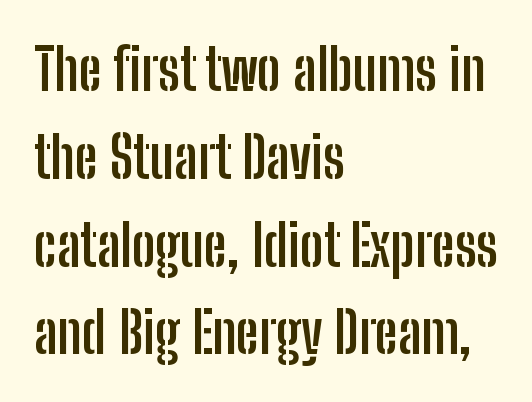
{"serif": "no", "italic": "no", "bold": "yes", "weight": "semibold", "width": "condensed", "stroke_contrast": "low", "x_height": "medium", "monospaced": "no", "underline": "no", "align": "left", "line_spacing": "normal", "line_spacing_ratio": 1.54, "letter_spacing": "normal", "letter_spacing_em": 0.0, "glyph_px": 57}
